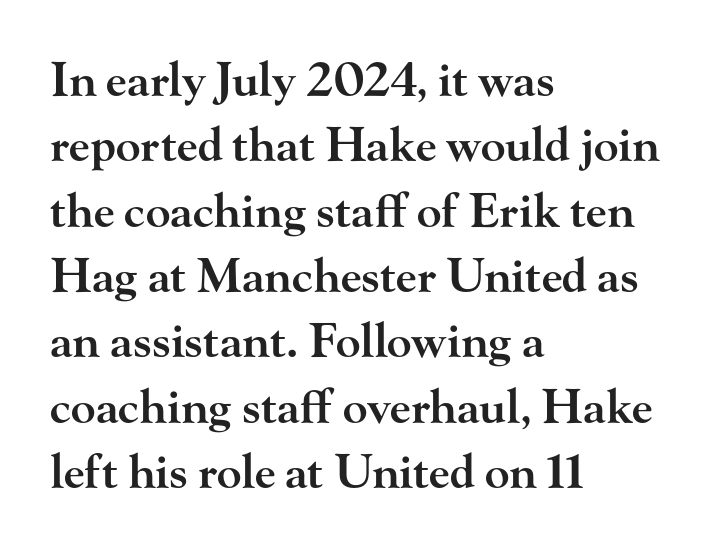
Note the varied advance widths — an 'i' is clearly narrower than an 'm'. These lines are set flush left with a ragged right edge. A typesetter would label this face a serif. Compared with typical body copy, the letter spacing here is the same.
